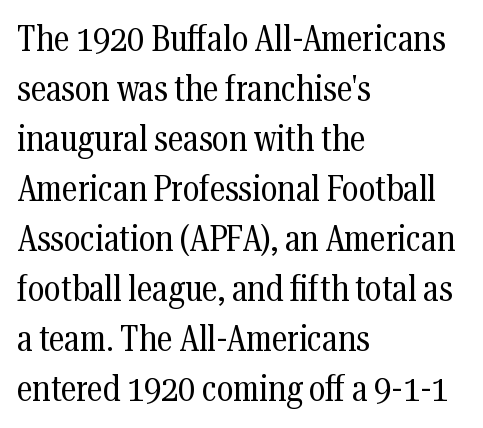
The space beneath each line is pristine and unruled. Style check: upright. In terms of letterform style, serifs are clearly present. Teacher's note: observe the even left margin — that is flush-left alignment. No extra ink here — the face is not bold. The letterforms sit shoulder to shoulder at normal distance.
